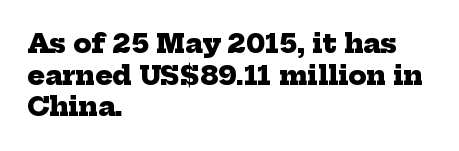
Spacing between characters is what you'd get straight out of the box. The compositor pushed each line to the left boundary. Compared with an ordinary text face, these strokes are far heavier — a full bold. Beneath every word, the page is bare.
